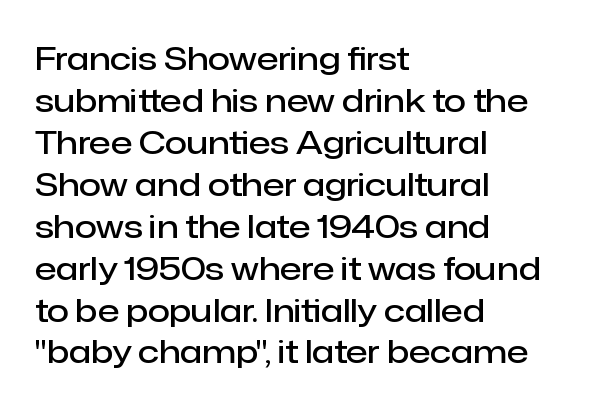
The image shows 32 px semibold sans-serif type, upright; set left-aligned, normal line spacing (1.31x), normal letter spacing, not underlined; low stroke contrast and a medium x-height.
